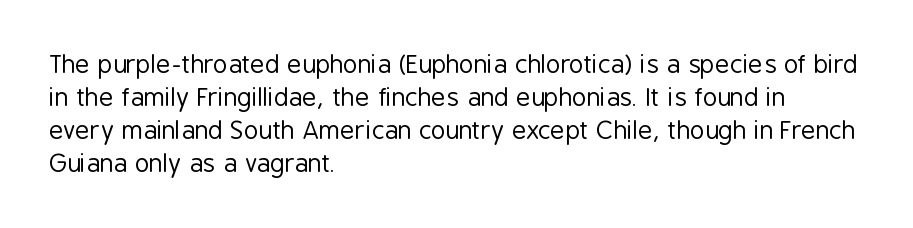
The setting favours the left margin, as ordinary paragraphs usually do. The letters stand upright; this is a roman face. Does the leading feel generous? No, just average. The passage shown has conventional tracking throughout. Each stroke keeps to a modest, everyday thickness or less.
